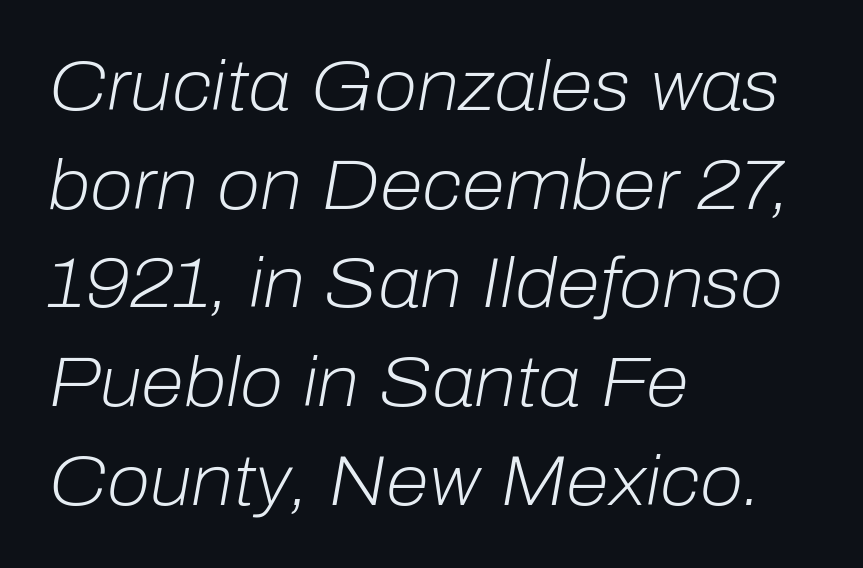
The image shows 70 px light type, italic (leaning right); set left-aligned, normal line spacing (1.41x), normal letter spacing, not underlined; low stroke contrast and a medium x-height.
